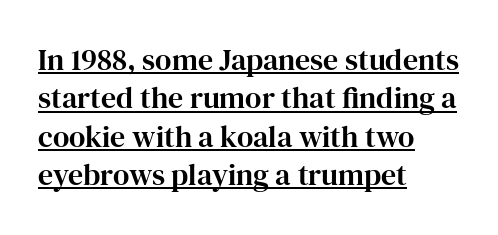
Q: Is the text italic (slanted)? A: No, it is upright.
Q: Is the typeface a serif or a sans-serif typeface? A: Serif.
Q: Is the text underlined? A: Yes.
Q: How is the paragraph aligned? A: Left-aligned.
Q: Is the spacing between letters normal or unusually wide? A: Normal.
Q: Is the spacing between lines tight, normal or loose? A: Normal.
Q: Width (condensed, normal, or wide)? A: Normal.
Q: Stroke contrast? A: High.
Q: x-height? A: Medium.
Q: Monospaced? A: No.
